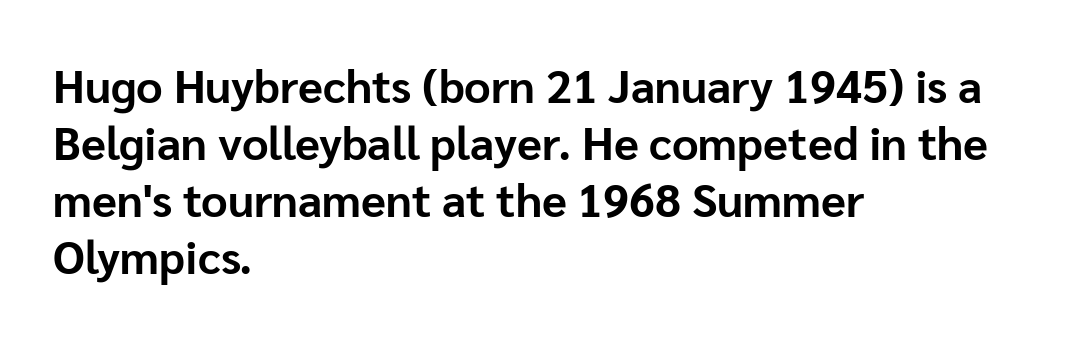
The image shows 46 px bold sans-serif type, upright; set left-aligned, line spacing 1.24x, normal letter spacing, not underlined; low stroke contrast and a medium x-height.
